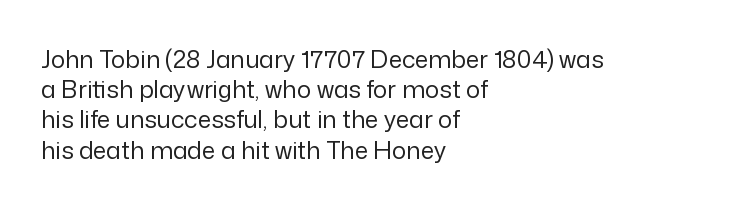
The weight would be labelled regular, book, light, or lighter still. Every stem runs plumb, perpendicular to the baseline. Descender tails drop into unmarked territory. One glance says typical: line gaps are just what's usual.
